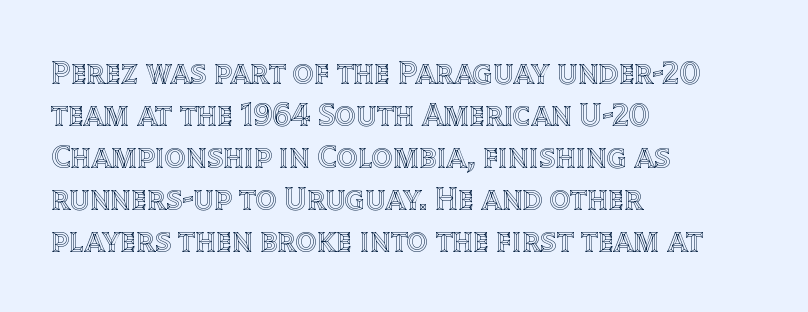
Q: Is the text italic (slanted)? A: No, it is upright.
Q: Is the text underlined? A: No.
Q: How is the paragraph aligned? A: Left-aligned.
Q: Is the spacing between letters normal or unusually wide? A: Normal.
Q: Is the spacing between lines tight, normal or loose? A: Normal.
Q: Width (condensed, normal, or wide)? A: Normal.
Q: x-height? A: Large.
Q: Monospaced? A: No.
